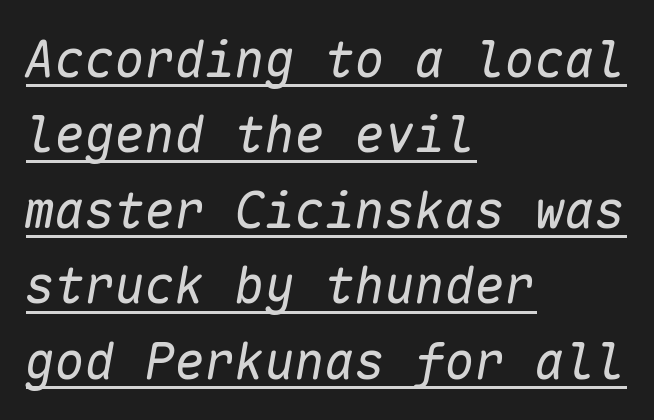
A typesetter would call this leading conventional body-copy spacing. These lines were composed using italics. Decoration check: the copy is underlined. The face used here is monospaced, like something from a code editor. The setting favours the left margin, as ordinary paragraphs usually do.
